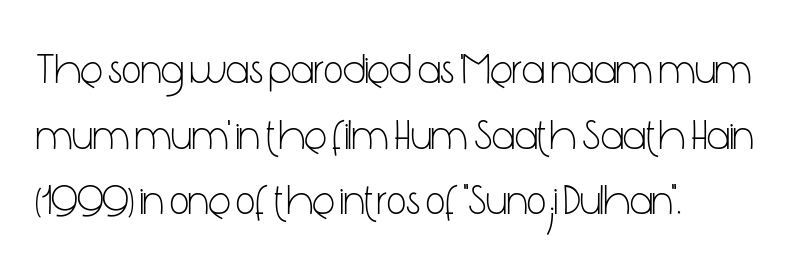
{"serif": "no", "italic": "no", "bold": "no", "weight": "light", "width": "condensed", "stroke_contrast": "low", "x_height": "medium", "monospaced": "no", "underline": "no", "align": "left", "line_spacing": "normal", "line_spacing_ratio": 1.56, "letter_spacing": "normal", "letter_spacing_em": 0.0, "glyph_px": 42}
